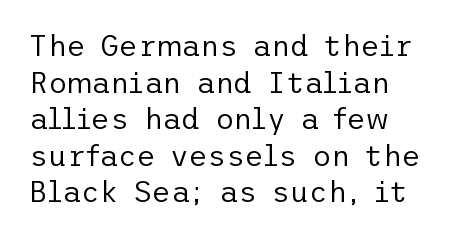
No chunkiness to these letters — they're not bold. Spacing between characters is what you'd get straight out of the box. Normally led — the rows are evenly, conventionally spaced. This rendering uses left alignment, leaving the right contour irregular. The font family rendered here belongs to the sans-serif group. Plain, unruled lines of type.
